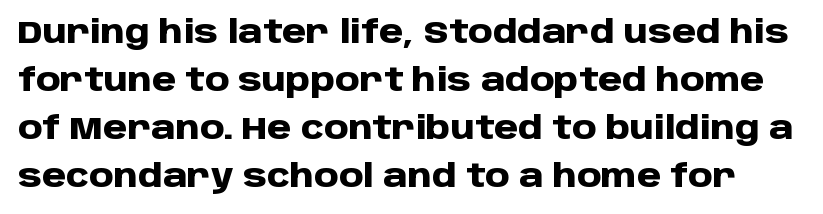
The image shows 31 px heavy sans-serif type, upright; set normal line spacing (1.55x), normal letter spacing, not underlined; low stroke contrast and a large x-height.
